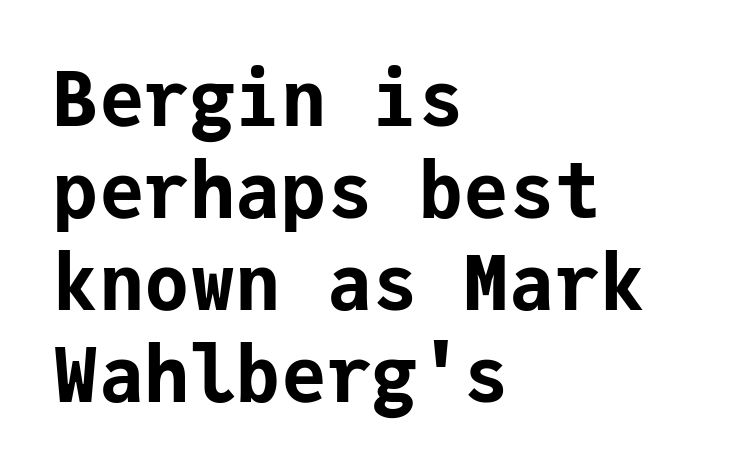
Q: Is the text bold? A: Yes.
Q: Is the text italic (slanted)? A: No, it is upright.
Q: Is the typeface a serif or a sans-serif typeface? A: Sans-serif.
Q: Is the text underlined? A: No.
Q: How is the paragraph aligned? A: Left-aligned.
Q: Is the spacing between letters normal or unusually wide? A: Normal.
Q: Width (condensed, normal, or wide)? A: Normal.
Q: Stroke contrast? A: Low.
Q: x-height? A: Medium.
Q: Monospaced? A: Yes.
